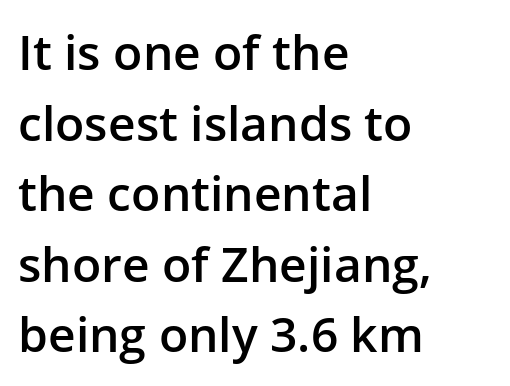
The image shows 48 px semibold sans-serif type, upright; set left-aligned, normal line spacing (1.47x), normal letter spacing, not underlined; low stroke contrast and a medium x-height.
